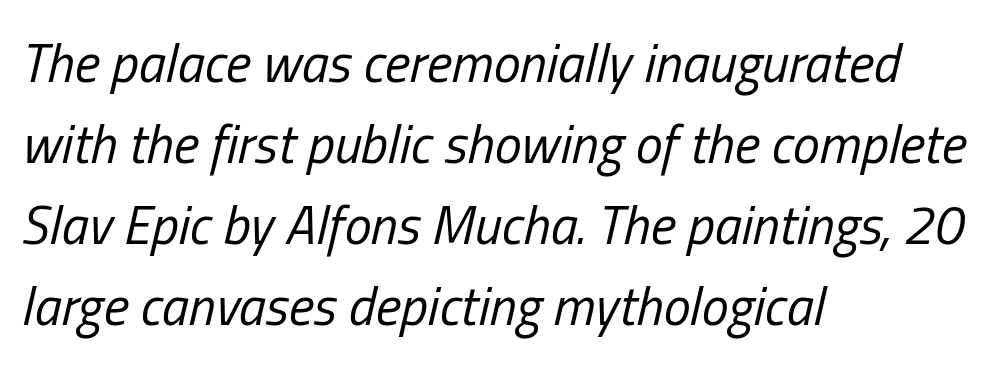
Q: Is the text bold? A: No.
Q: Is the text italic (slanted)? A: Yes, it leans right by about 13 degrees.
Q: Is the text underlined? A: No.
Q: How is the paragraph aligned? A: Left-aligned.
Q: Is the spacing between letters normal or unusually wide? A: Normal.
Q: Is the spacing between lines tight, normal or loose? A: Normal.
Q: Width (condensed, normal, or wide)? A: Condensed.
Q: Stroke contrast? A: Low.
Q: x-height? A: Medium.
Q: Monospaced? A: No.
